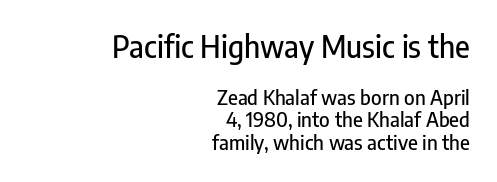
The type family on display is of the sans-serif kind. A student would call this right alignment; a typographer would say flush right, rag left. These lines keep a tight, regular rhythm from letter to letter. Is the lower block the larger one? No — the upper block carries the bigger type. Rows of type sit shoulder to shoulder in the vertical direction.
